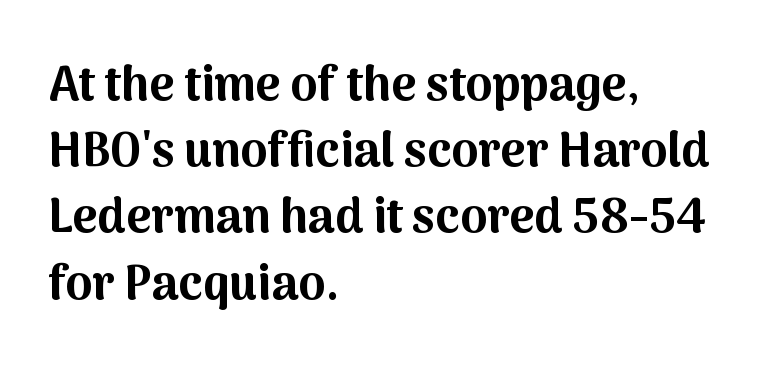
{"serif": "no", "italic": "no", "bold": "yes", "weight": "bold", "width": "normal", "stroke_contrast": "medium", "x_height": "medium", "monospaced": "no", "underline": "no", "align": "left", "line_spacing": "normal", "line_spacing_ratio": 1.38, "letter_spacing": "normal", "letter_spacing_em": 0.0, "glyph_px": 48}
